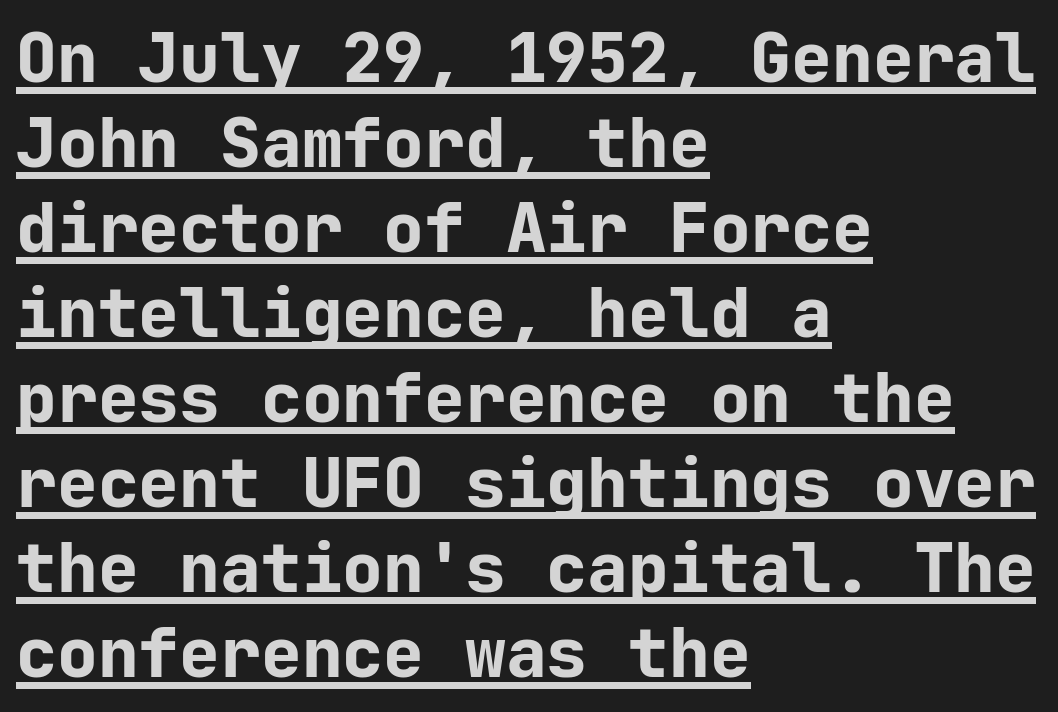
The image shows 68 px bold sans-serif type, upright, monospaced; set left-aligned, normal line spacing (1.25x), normal letter spacing, underlined; low stroke contrast and a medium x-height.
